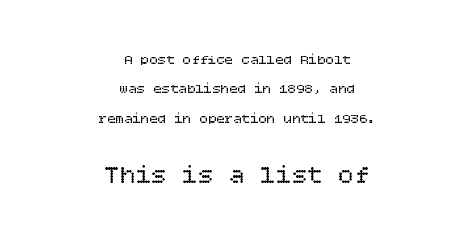
The tracking reads as untouched default to a designer's eye. Whoever set this made the second block the dominant, larger element. This is roman type, the default non-slanted kind. The rendering uses a large line-height, opening up the rows. The space directly below the letters is spotless.
